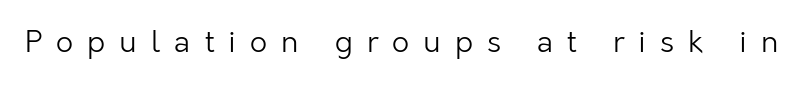
To sum up the face: it is a sans, with no serifs. The passage shown is not underscored anywhere. You can tell it's not italic because the verticals are truly vertical. Loose tracking; the words dissolve into strings of separated letters.
